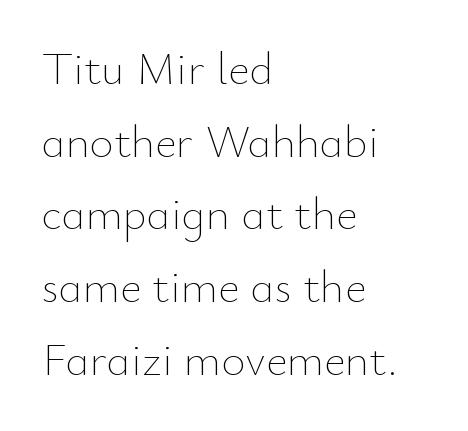
One glance says typical: line gaps are just what's usual. The passage shown is not underscored anywhere. Spacing between characters is what you'd get straight out of the box. The lettering holds an erect, upright posture throughout. The passage shown is typed in a proportional face where columns would drift.
